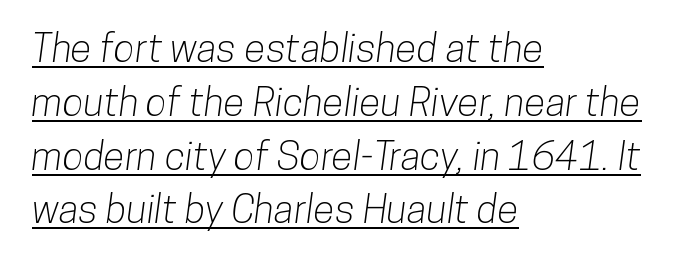
The image shows 39 px condensed sans-serif type; set left-aligned, normal line spacing (1.38x), normal letter spacing, underlined; low stroke contrast and a medium x-height.
